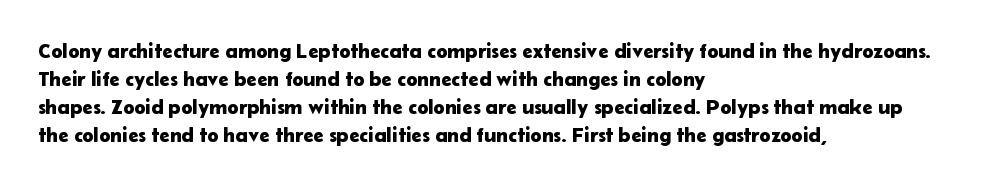
Q: Is the text italic (slanted)? A: No, it is upright.
Q: Is the text underlined? A: No.
Q: How is the paragraph aligned? A: Left-aligned.
Q: Is the spacing between letters normal or unusually wide? A: Normal.
Q: Is the spacing between lines tight, normal or loose? A: Normal.
